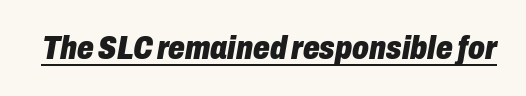
Q: Is the text bold? A: Yes.
Q: Is the text italic (slanted)? A: Yes, it leans right by about 10 degrees.
Q: Is the text underlined? A: Yes.
Q: Is the spacing between letters normal or unusually wide? A: Normal.
Q: Width (condensed, normal, or wide)? A: Condensed.
Q: Stroke contrast? A: Low.
Q: x-height? A: Medium.
Q: Monospaced? A: No.
